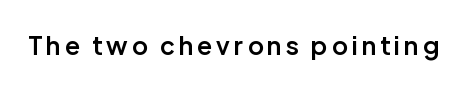
{"italic": "no", "bold": "semi", "underline": "no", "glyph_px": 25}
